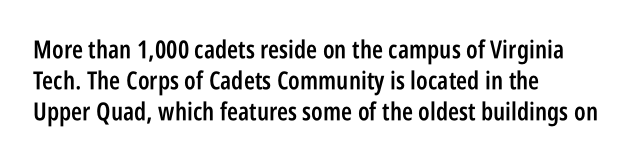
Q: Is the text bold? A: Semi-bold.
Q: Is the text italic (slanted)? A: No, it is upright.
Q: Is the text underlined? A: No.
Q: How is the paragraph aligned? A: Left-aligned.
Q: Is the spacing between letters normal or unusually wide? A: Normal.
